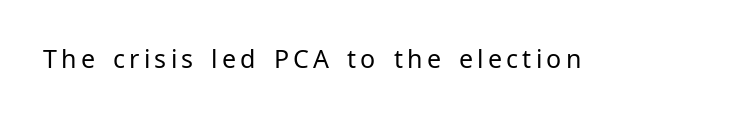
{"italic": "no", "bold": "no", "underline": "no", "glyph_px": 25}
